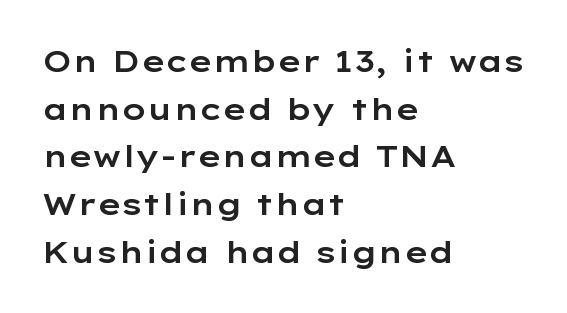
The image shows 30 px wide sans-serif type, upright; set left-aligned, normal line spacing (1.59x), normal letter spacing, not underlined; low stroke contrast and a medium x-height.
